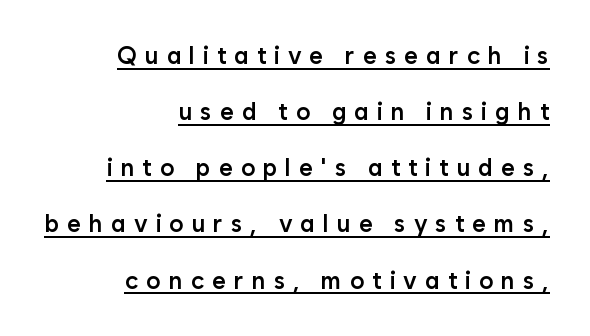
The lines in this sample share a right terminus and differ only in where they begin. Typesetter's note: demi weight, one step under bold. Students, observe the line beneath the letters — that is underlining. Tracking value appears strongly positive — letters spread wide. Baseline-to-baseline distance is far greater than the letter height. The letters stand upright; this is a roman face.
